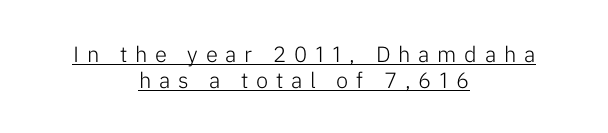
The image shows 22 px text type, upright; set centered, line spacing 1.16x, unusually wide letter spacing (+0.35 em), underlined.
